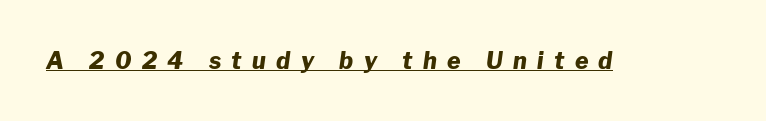
Characters are canted at an angle relative to the baseline's perpendicular. The rendering inserts visible extra space after every character. The sample has been set heavy, in full bold. Caption: lettering with a line underneath.
